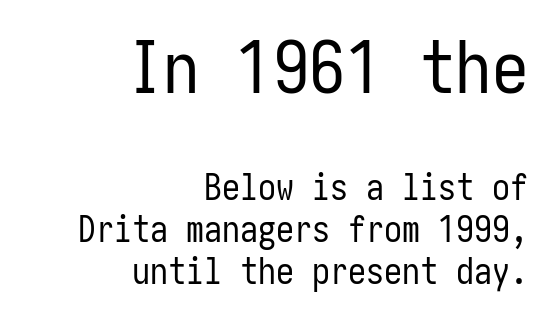
Each row of text sits above clean, open space. Honestly, the letter spacing is just normal — you wouldn't notice it. Caption: multi-line text, flush right, ragged left. Letters have the restrained weight of plain body copy at most. What kind of face is this? One without serifs — a sans.
